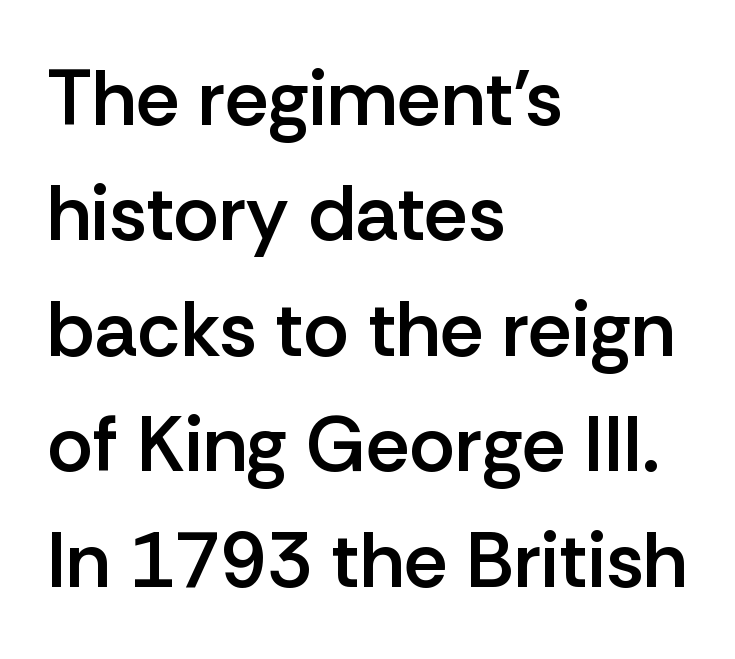
Each letter keeps its own natural width here, so spacing adapts to shape. When letters stand straight like this, we call the style roman or upright. The passage shown has conventional tracking throughout. The space between consecutive lines is moderate. Layout note: lines flush left. On the weight axis this lands at semibold, roughly 600.
